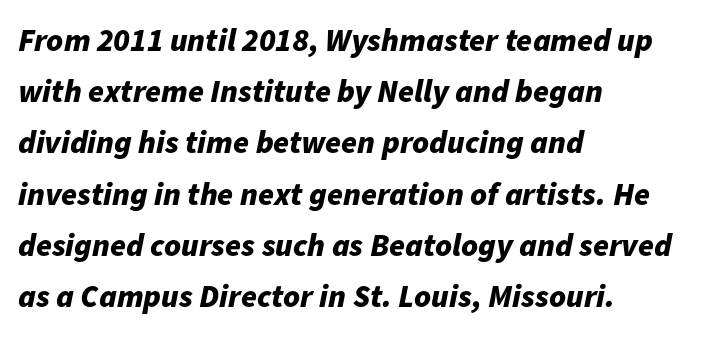
Q: Is the text bold? A: Yes.
Q: Is the text italic (slanted)? A: Yes, it leans right by about 11 degrees.
Q: Is the text underlined? A: No.
Q: How is the paragraph aligned? A: Left-aligned.
Q: Is the spacing between letters normal or unusually wide? A: Normal.
Q: Is the spacing between lines tight, normal or loose? A: Normal.
Q: Width (condensed, normal, or wide)? A: Normal.
Q: Stroke contrast? A: Low.
Q: x-height? A: Medium.
Q: Monospaced? A: No.
